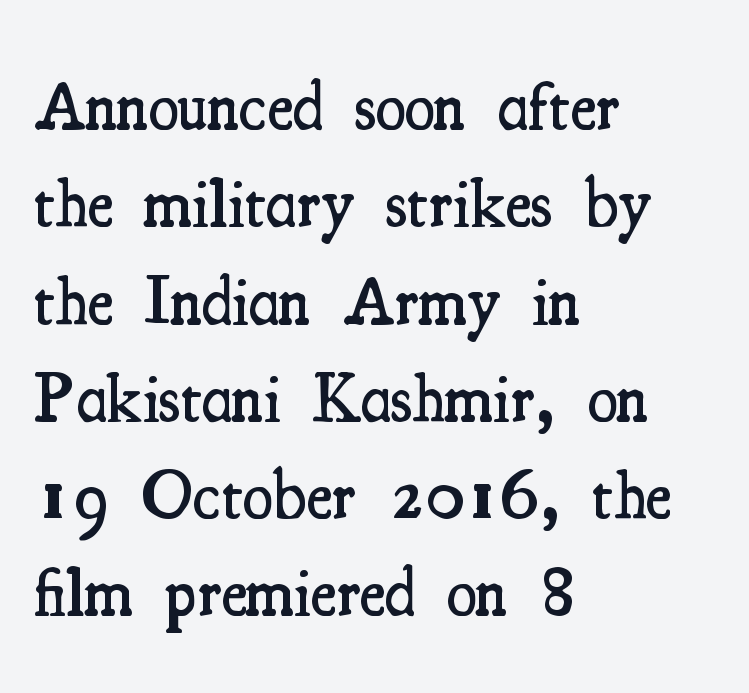
Q: Is the text bold? A: Semi-bold.
Q: Is the text italic (slanted)? A: No, it is upright.
Q: Is the typeface a serif or a sans-serif typeface? A: Serif.
Q: Is the text underlined? A: No.
Q: How is the paragraph aligned? A: Left-aligned.
Q: Is the spacing between letters normal or unusually wide? A: Normal.
Q: Is the spacing between lines tight, normal or loose? A: Normal.
Q: Width (condensed, normal, or wide)? A: Condensed.
Q: Stroke contrast? A: Medium.
Q: x-height? A: Small.
Q: Monospaced? A: No.
